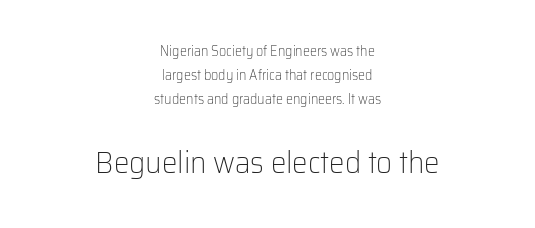
Do the characters align in a grid? No, the font is proportional. The baseline area is clear. Here the second block reads like a headline and the first like body copy. The font sits on the lighter half of the weight spectrum, regular included. It's the straight-up-and-down kind of type. Casual observation: everything's sitting right in the middle.
